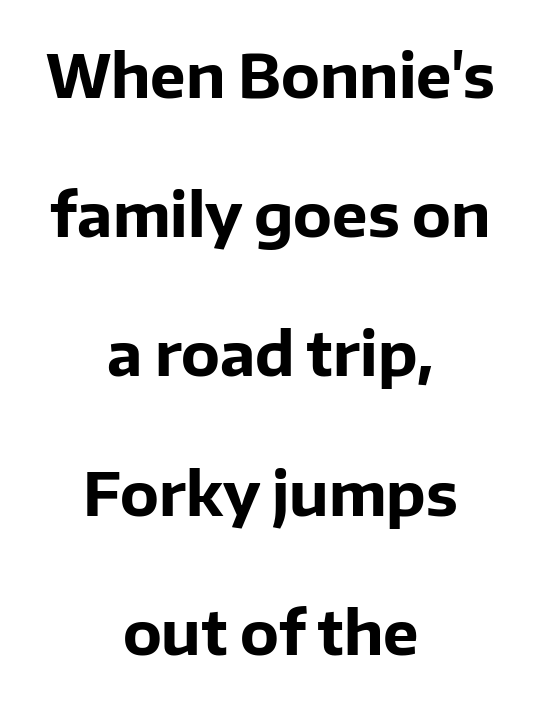
Q: Is the text bold? A: Yes.
Q: Is the text italic (slanted)? A: No, it is upright.
Q: Is the typeface a serif or a sans-serif typeface? A: Sans-serif.
Q: Is the text underlined? A: No.
Q: How is the paragraph aligned? A: Centered.
Q: Is the spacing between letters normal or unusually wide? A: Normal.
Q: Is the spacing between lines tight, normal or loose? A: Loose.
Q: Width (condensed, normal, or wide)? A: Normal.
Q: Stroke contrast? A: Low.
Q: x-height? A: Medium.
Q: Monospaced? A: No.
